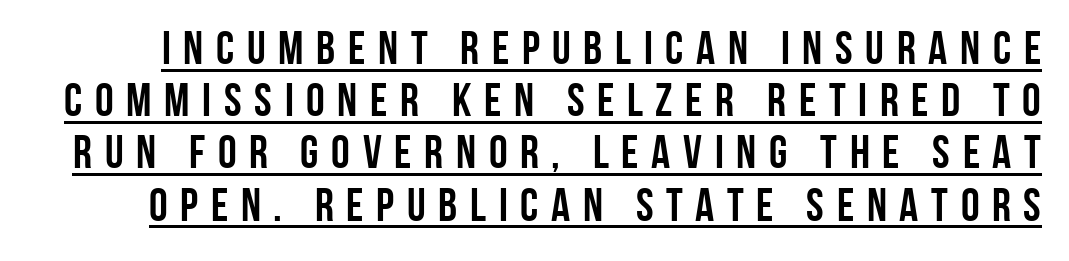
{"serif": "no", "italic": "no", "bold": "yes", "weight": "semibold", "width": "condensed", "stroke_contrast": "low", "x_height": "large", "monospaced": "no", "underline": "yes", "line_spacing": "tight", "line_spacing_ratio": 1.11, "letter_spacing": "wide", "letter_spacing_em": 0.27, "glyph_px": 47}
